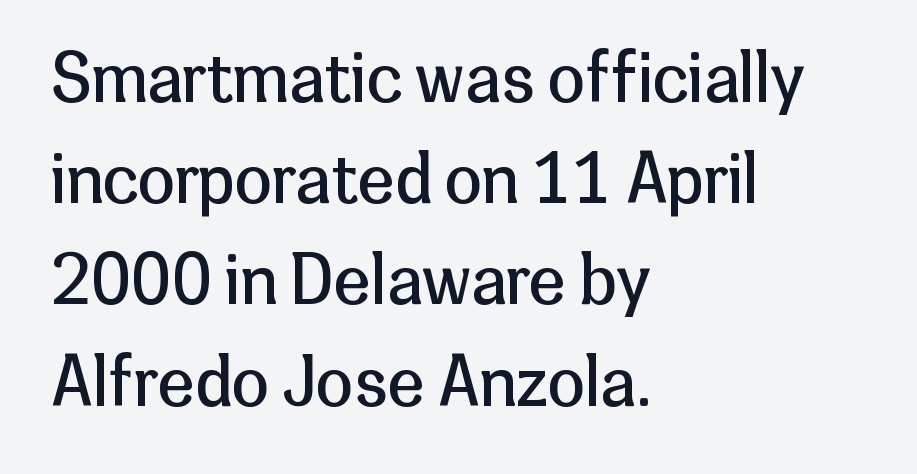
The image shows 67 px regular-weight sans-serif type, upright; set left-aligned, normal line spacing (1.51x), normal letter spacing, not underlined; low stroke contrast and a medium x-height.
